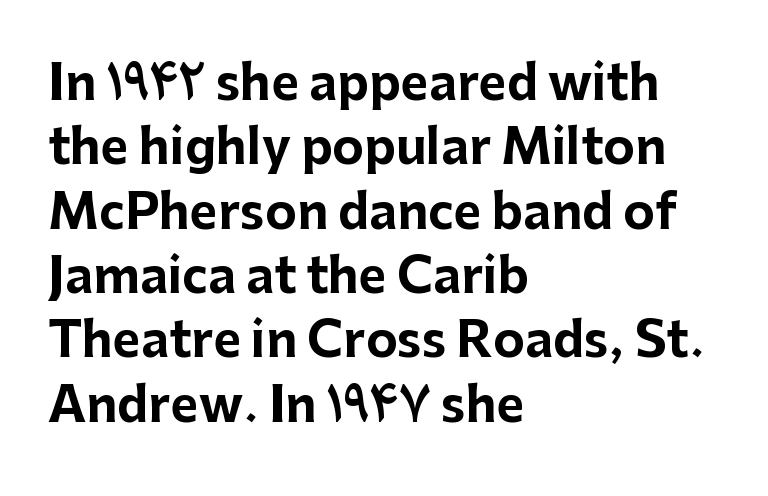
{"serif": "no", "italic": "no", "bold": "yes", "weight": "bold", "width": "normal", "stroke_contrast": "low", "x_height": "medium", "monospaced": "no", "underline": "no", "align": "left", "line_spacing": "normal", "line_spacing_ratio": 1.34, "letter_spacing": "normal", "letter_spacing_em": 0.0, "glyph_px": 48}
